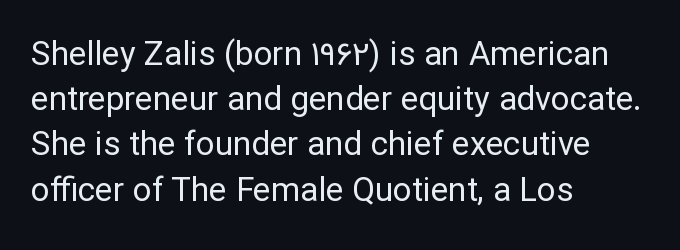
Varying glyph widths throughout — classic text-font behaviour. Underline: absent. The line texture is even and compact thanks to regular tracking. Does the type have serifs? No, each stem ends abruptly. What's the leading like? Ordinary, nothing unusual.
